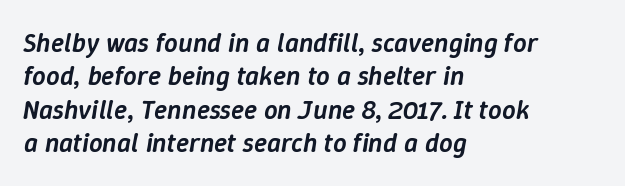
The image shows 27 px text type, italic (leaning right); set left-aligned, line spacing 1.24x, normal letter spacing, not underlined.
